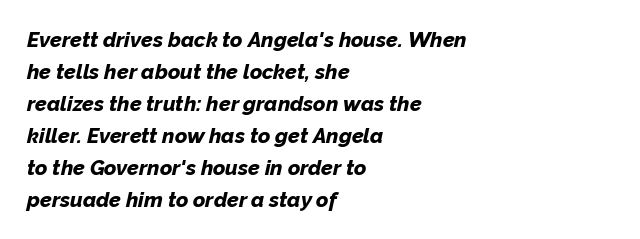
{"italic": "yes", "lean": "right", "slant_degrees": 12, "bold": "yes", "underline": "no", "align": "left", "line_spacing": "normal", "line_spacing_ratio": 1.52, "letter_spacing": "normal", "letter_spacing_em": 0.0, "glyph_px": 21}
